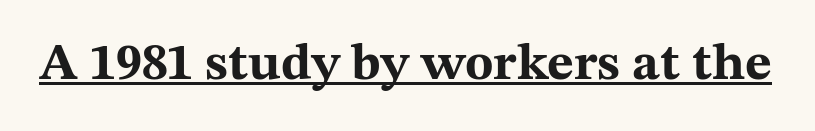
Q: Is the text bold? A: Yes.
Q: Is the text italic (slanted)? A: No, it is upright.
Q: Is the typeface a serif or a sans-serif typeface? A: Serif.
Q: Is the text underlined? A: Yes.
Q: Is the spacing between letters normal or unusually wide? A: Normal.
Q: Width (condensed, normal, or wide)? A: Wide.
Q: Stroke contrast? A: Medium.
Q: x-height? A: Medium.
Q: Monospaced? A: No.
